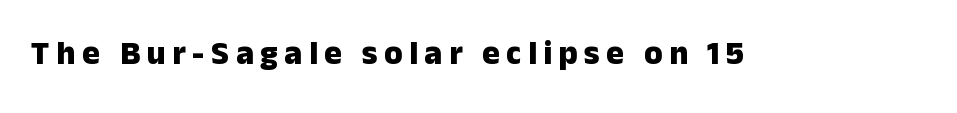
{"serif": "no", "italic": "no", "bold": "yes", "weight": "heavy", "width": "normal", "stroke_contrast": "low", "x_height": "medium", "monospaced": "no", "underline": "no", "letter_spacing": "wide", "letter_spacing_em": 0.2, "glyph_px": 33}
